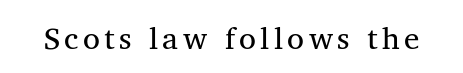
{"serif": "yes", "italic": "no", "bold": "no", "weight": "regular", "width": "normal", "stroke_contrast": "medium", "x_height": "medium", "monospaced": "no", "underline": "no", "glyph_px": 31}
